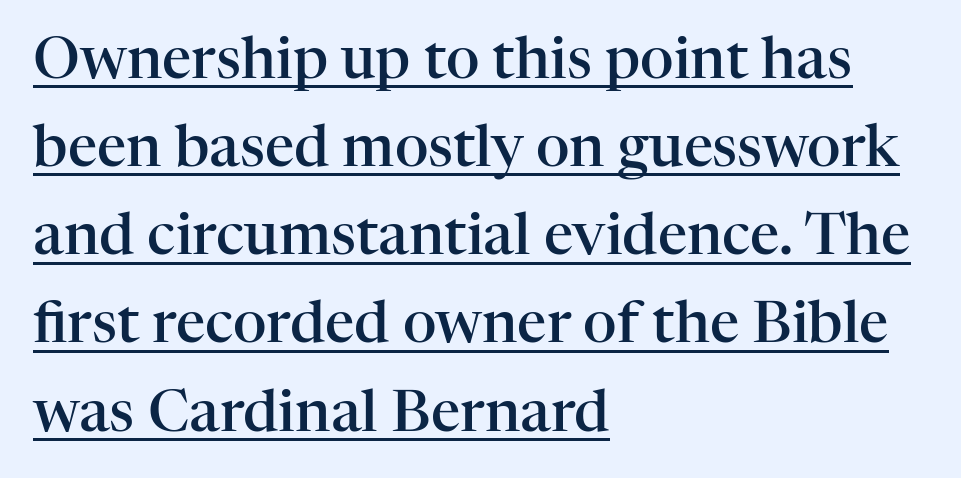
{"serif": "yes", "italic": "no", "bold": "semi", "weight": "semibold", "width": "normal", "stroke_contrast": "high", "x_height": "medium", "monospaced": "no", "underline": "yes", "align": "left", "line_spacing": "normal", "line_spacing_ratio": 1.52, "letter_spacing": "normal", "letter_spacing_em": 0.0, "glyph_px": 58}
